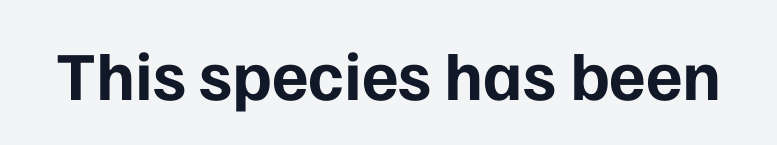
Q: Is the text bold? A: Yes.
Q: Is the text italic (slanted)? A: No, it is upright.
Q: Is the typeface a serif or a sans-serif typeface? A: Sans-serif.
Q: Is the text underlined? A: No.
Q: Is the spacing between letters normal or unusually wide? A: Normal.
Q: Width (condensed, normal, or wide)? A: Normal.
Q: Stroke contrast? A: Low.
Q: x-height? A: Medium.
Q: Monospaced? A: No.
